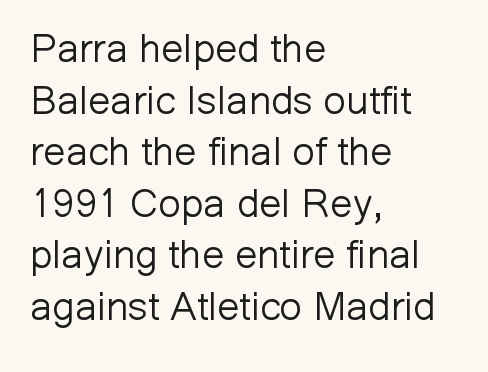
The image shows 40 px light sans-serif type, upright; set left-aligned, normal line spacing (1.29x), normal letter spacing, not underlined; low stroke contrast and a medium x-height.
